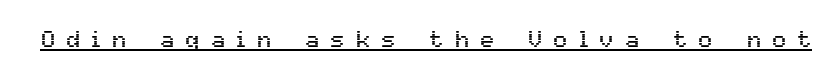
The lettering is marked with a stroke running underneath it. Upright lettering throughout. Tracking value appears strongly positive — letters spread wide.
